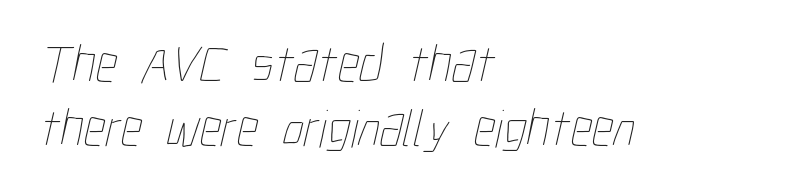
The image shows 54 px thin, condensed type; set left-aligned, line spacing 1.19x, normal letter spacing, not underlined; low stroke contrast and a medium x-height.
